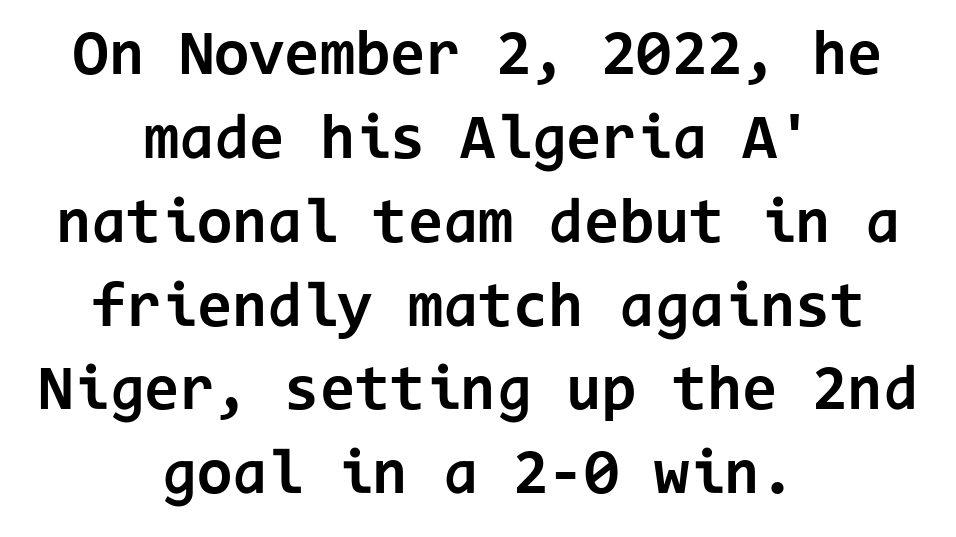
{"serif": "no", "italic": "no", "bold": "yes", "weight": "bold", "width": "normal", "stroke_contrast": "low", "x_height": "medium", "monospaced": "yes", "underline": "no", "align": "center", "line_spacing": "normal", "line_spacing_ratio": 1.31, "letter_spacing": "normal", "letter_spacing_em": 0.0, "glyph_px": 64}
